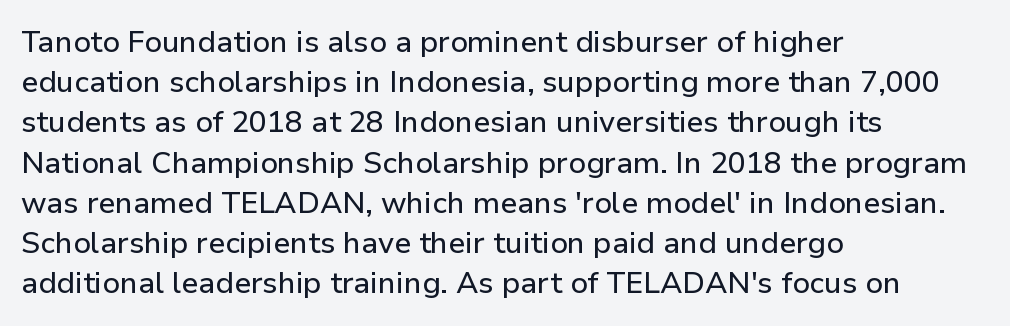
Q: Is the text italic (slanted)? A: No, it is upright.
Q: Is the typeface a serif or a sans-serif typeface? A: Sans-serif.
Q: Is the text underlined? A: No.
Q: How is the paragraph aligned? A: Left-aligned.
Q: Is the spacing between letters normal or unusually wide? A: Normal.
Q: Is the spacing between lines tight, normal or loose? A: Normal.
Q: Width (condensed, normal, or wide)? A: Normal.
Q: Stroke contrast? A: Low.
Q: x-height? A: Medium.
Q: Monospaced? A: No.
